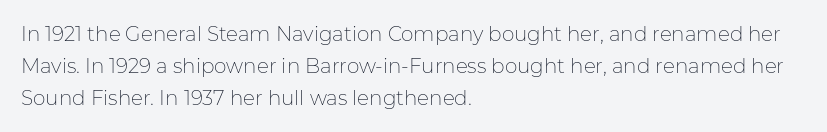
The image shows 20 px text type, upright; set left-aligned, normal line spacing (1.6x), normal letter spacing, not underlined.
